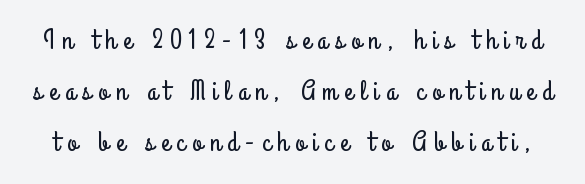
Q: Is the typeface a serif or a sans-serif typeface? A: Sans-serif.
Q: Is the text underlined? A: No.
Q: Is the spacing between letters normal or unusually wide? A: Unusually wide.
Q: Width (condensed, normal, or wide)? A: Condensed.
Q: Stroke contrast? A: Low.
Q: x-height? A: Small.
Q: Monospaced? A: No.
